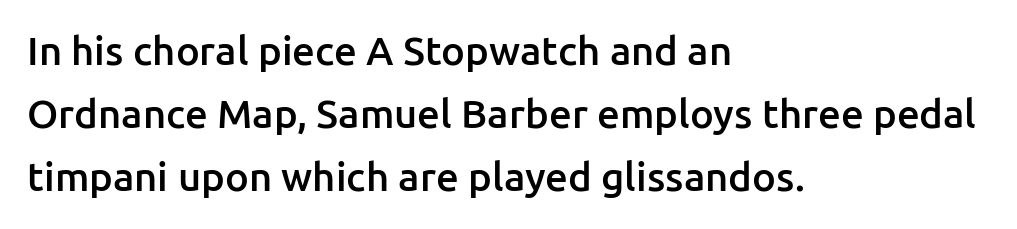
The passage shown is not underscored anywhere. Here the designer chose a conventional face with non-uniform glyph widths. Left-aligned paragraph, ragged on the right. Nobody touched the tracking dial on this one. Classification — sans serif. Every character sits straight up, as roman type does.
